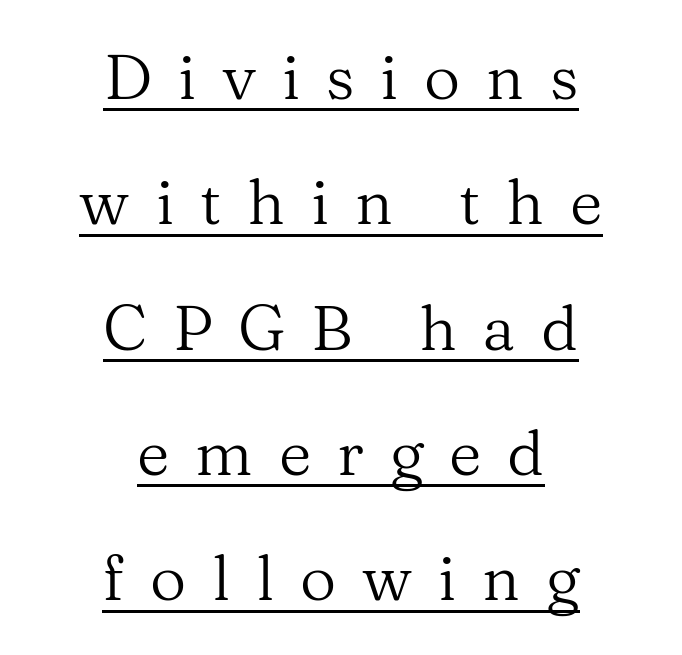
The image shows 63 px regular-weight serif type, upright; set centered, loose line spacing (1.99x), unusually wide letter spacing (+0.41 em), underlined; medium stroke contrast and a medium x-height.
